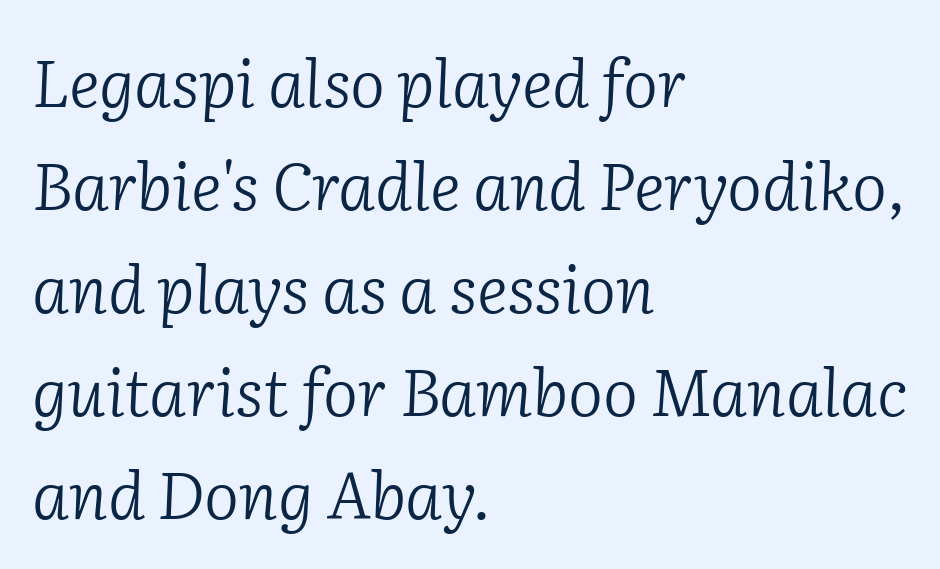
Q: Is the text bold? A: No.
Q: Is the text italic (slanted)? A: Yes, it leans right by about 2 degrees.
Q: Is the typeface a serif or a sans-serif typeface? A: Serif.
Q: Is the text underlined? A: No.
Q: How is the paragraph aligned? A: Left-aligned.
Q: Is the spacing between letters normal or unusually wide? A: Normal.
Q: Is the spacing between lines tight, normal or loose? A: Normal.
Q: Width (condensed, normal, or wide)? A: Normal.
Q: Stroke contrast? A: Low.
Q: x-height? A: Medium.
Q: Monospaced? A: No.
